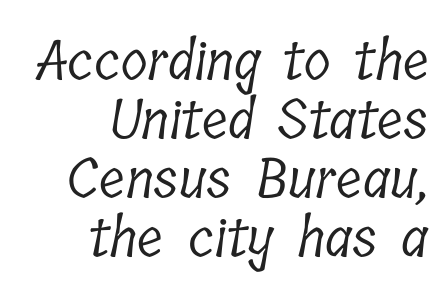
The image shows 55 px light, condensed serif type; set right-aligned, tight line spacing (1.07x), normal letter spacing, not underlined; low stroke contrast and a medium x-height.
